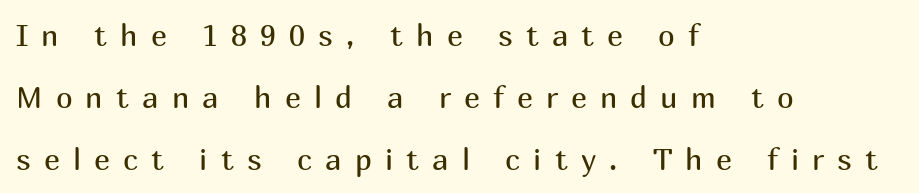
Q: Is the text bold? A: No.
Q: Is the text italic (slanted)? A: No, it is upright.
Q: Is the typeface a serif or a sans-serif typeface? A: Sans-serif.
Q: Is the text underlined? A: No.
Q: How is the paragraph aligned? A: Left-aligned.
Q: Is the spacing between letters normal or unusually wide? A: Unusually wide.
Q: Is the spacing between lines tight, normal or loose? A: Loose.
Q: Width (condensed, normal, or wide)? A: Normal.
Q: Stroke contrast? A: Medium.
Q: x-height? A: Medium.
Q: Monospaced? A: No.
